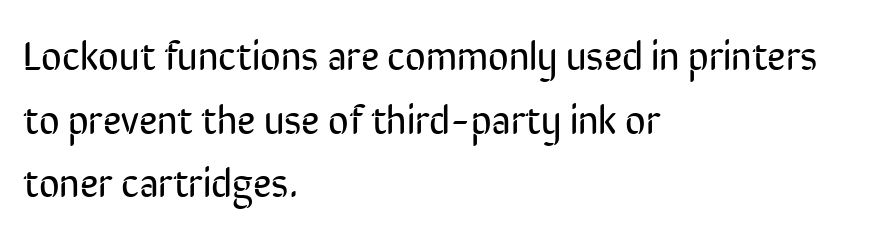
{"serif": "no", "italic": "no", "bold": "no", "weight": "regular", "width": "condensed", "stroke_contrast": "low", "x_height": "medium", "monospaced": "no", "underline": "no", "align": "left", "line_spacing": "normal", "line_spacing_ratio": 1.59, "letter_spacing": "normal", "letter_spacing_em": 0.0, "glyph_px": 40}
